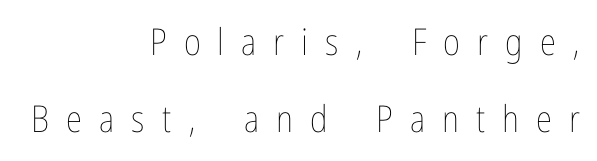
Q: Is the text bold? A: No.
Q: Is the text italic (slanted)? A: No, it is upright.
Q: Is the text underlined? A: No.
Q: How is the paragraph aligned? A: Right-aligned.
Q: Is the spacing between letters normal or unusually wide? A: Unusually wide.
Q: Is the spacing between lines tight, normal or loose? A: Loose.
Q: Width (condensed, normal, or wide)? A: Condensed.
Q: Stroke contrast? A: Low.
Q: x-height? A: Medium.
Q: Monospaced? A: No.
